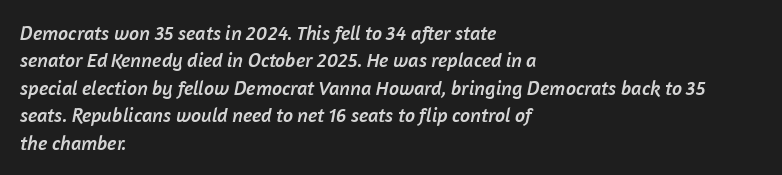
The image shows 20 px text type; set left-aligned, normal line spacing (1.37x), normal letter spacing, not underlined.
